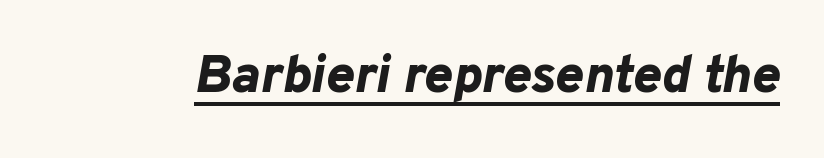
{"italic": "yes", "lean": "right", "slant_degrees": 10, "bold": "yes", "weight": "bold", "width": "normal", "stroke_contrast": "low", "x_height": "medium", "monospaced": "no", "underline": "yes", "letter_spacing": "normal", "letter_spacing_em": 0.0, "glyph_px": 53}
